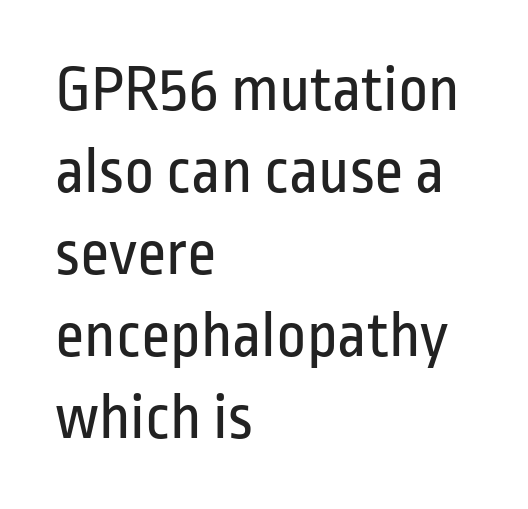
The strip under each line holds only bare page. Tracking value appears to be zero — textbook default spacing. Caption: multi-line text, flush left, ragged right. Leading matches the norm, producing a regular column. The letters carry no serifs — their stems end cleanly without finishing strokes. The face looks like a standard text weight, possibly lighter.
